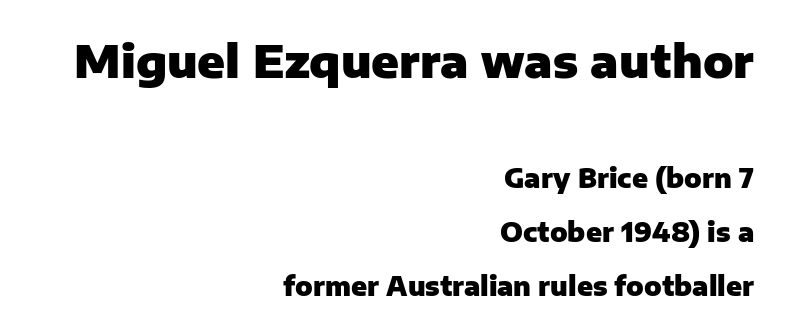
{"serif": "no", "italic": "no", "bold": "yes", "weight": "heavy", "width": "normal", "stroke_contrast": "low", "x_height": "medium", "monospaced": "no", "underline": "no", "align": "right", "line_spacing": "loose", "line_spacing_ratio": 2.08, "letter_spacing": "normal", "letter_spacing_em": 0.0, "larger_block": "first", "size_ratio": 1.73, "glyph_px": 45}
